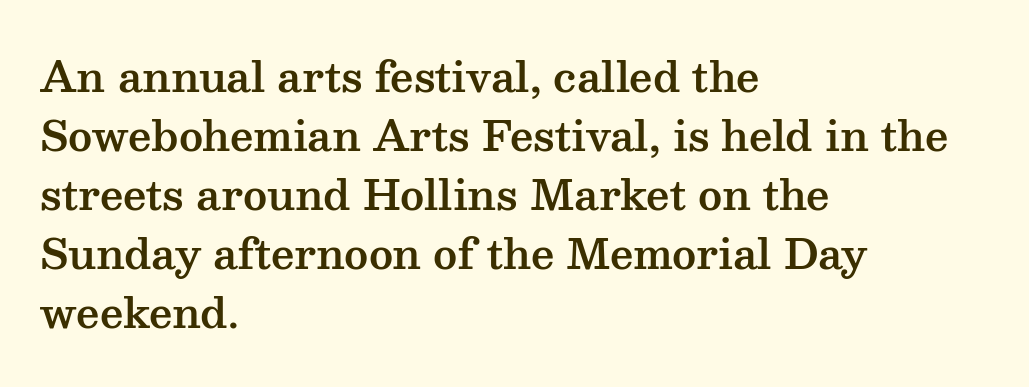
{"serif": "yes", "italic": "no", "width": "wide", "stroke_contrast": "medium", "x_height": "medium", "monospaced": "no", "underline": "no", "align": "left", "line_spacing": "normal", "line_spacing_ratio": 1.44, "letter_spacing": "normal", "letter_spacing_em": 0.0, "glyph_px": 41}
